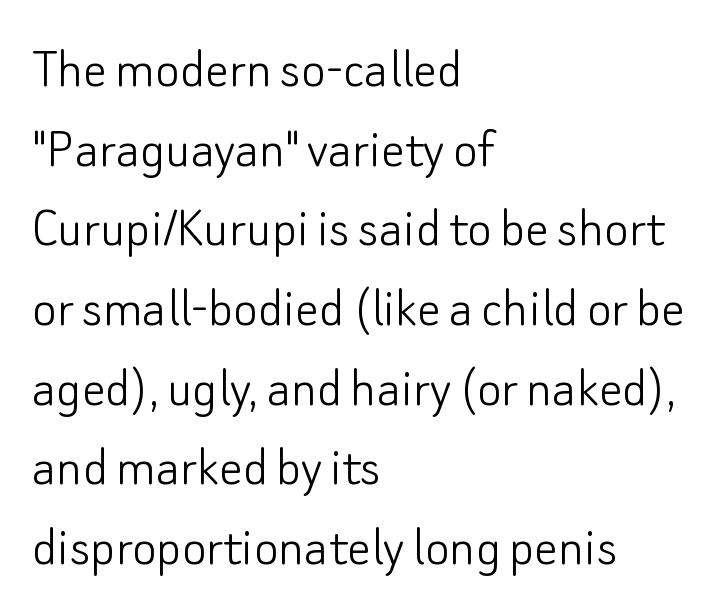
Stroke terminals: plain, sans-serif. Between one letter and the next there's only the usual sliver of space. Weight class: somewhere from thin through regular. Does the copy run flush right? No — it runs flush left. Note the varied advance widths — an 'i' is clearly narrower than an 'm'. Posture: upright roman.
